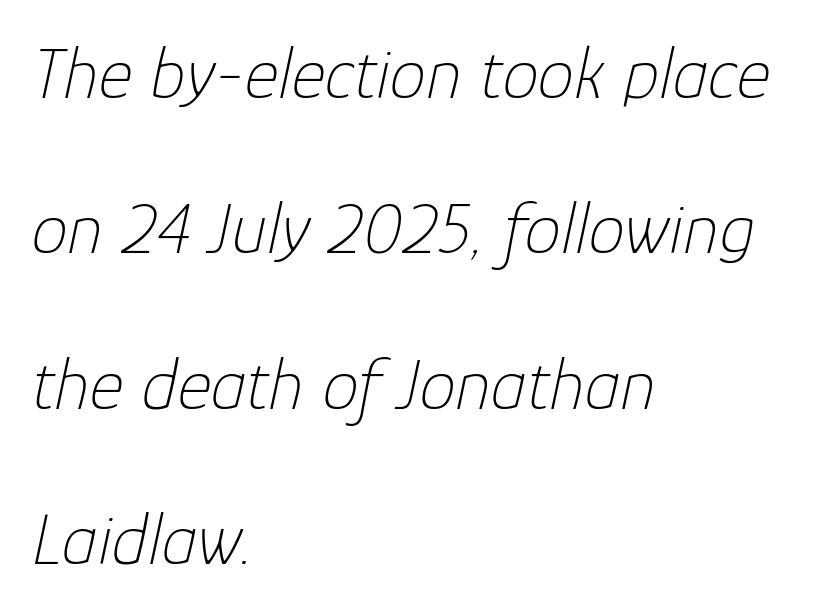
{"italic": "yes", "lean": "right", "slant_degrees": 12, "bold": "no", "weight": "thin", "width": "normal", "stroke_contrast": "low", "x_height": "medium", "monospaced": "no", "underline": "no", "align": "left", "line_spacing": "loose", "line_spacing_ratio": 2.13, "letter_spacing": "normal", "letter_spacing_em": 0.0, "glyph_px": 73}
